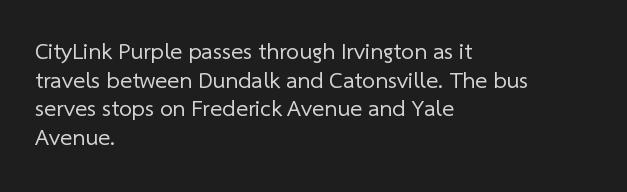
{"bold": "no", "underline": "no", "align": "left", "line_spacing_ratio": 1.24, "letter_spacing": "normal", "letter_spacing_em": 0.0, "glyph_px": 23}
